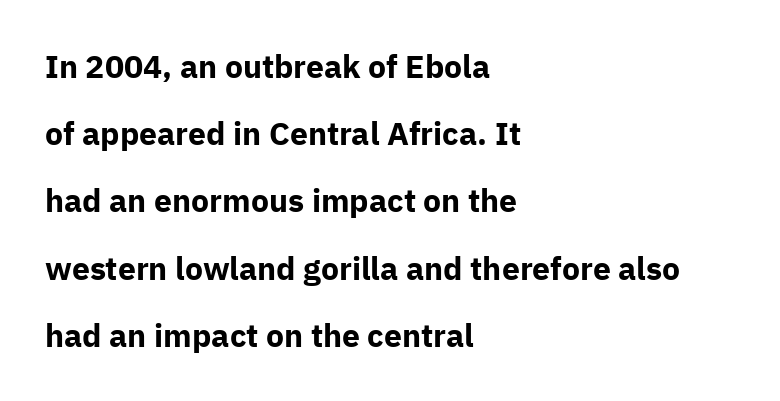
The characters look thick and weighty, a clear bold. The letters stand straight up with perfectly vertical stems. What's the leading like? Stretched, with rows far apart. One-word summary of the alignment: left.
